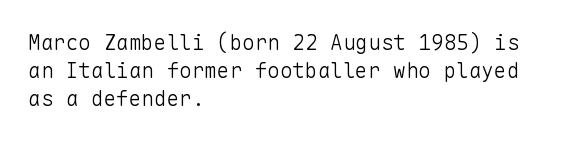
The image shows 21 px text type, upright; set left-aligned, normal line spacing (1.34x), normal letter spacing, not underlined.
